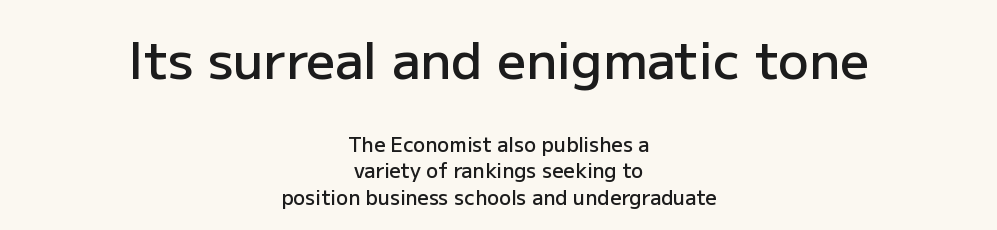
Is the block centered? Yes — each line is placed symmetrically about the middle. Leading: standard. Posture: vertical. Nobody touched the tracking dial on this one.
